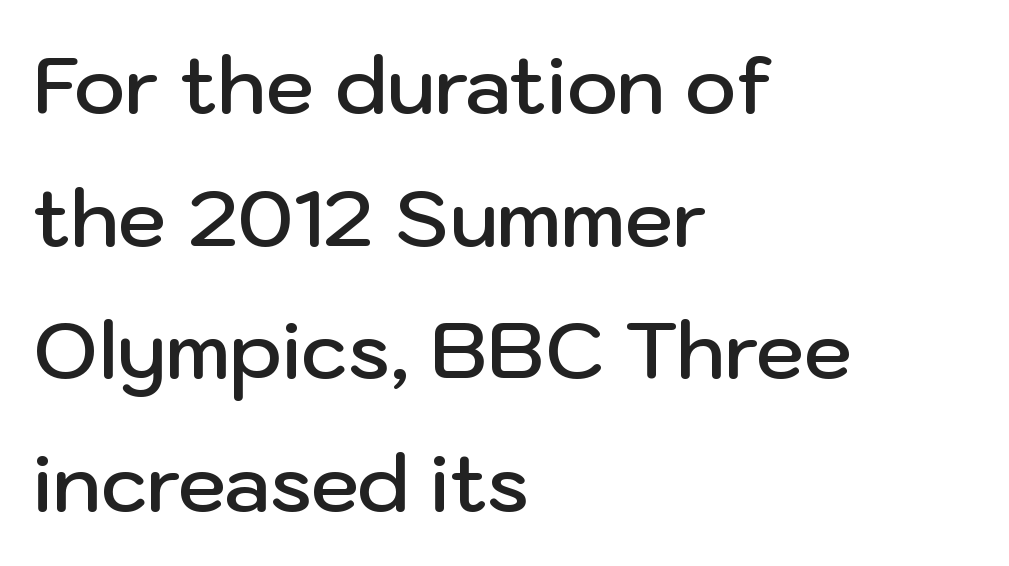
The image shows 78 px semibold sans-serif type, upright; set left-aligned, normal line spacing (1.7x), normal letter spacing, not underlined; low stroke contrast and a medium x-height.
